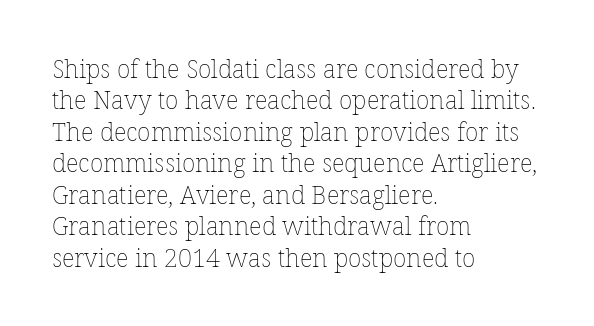
Q: Is the text bold? A: No.
Q: Is the text italic (slanted)? A: No, it is upright.
Q: Is the text underlined? A: No.
Q: How is the paragraph aligned? A: Left-aligned.
Q: Is the spacing between letters normal or unusually wide? A: Normal.
Q: Is the spacing between lines tight, normal or loose? A: Normal.
